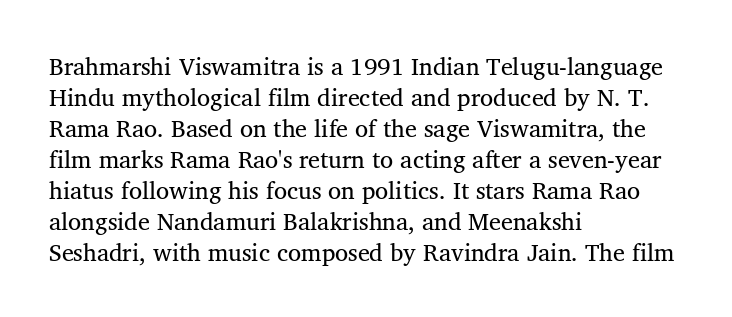
These lines keep a tight, regular rhythm from letter to letter. Notice how descenders clear the ascenders below comfortably — that's standard leading. These lines were composed using upright roman letters. One-word summary of the alignment: left. Nobody drew a line under any word here. The typesetting does not lean heavy: it is not bold.
